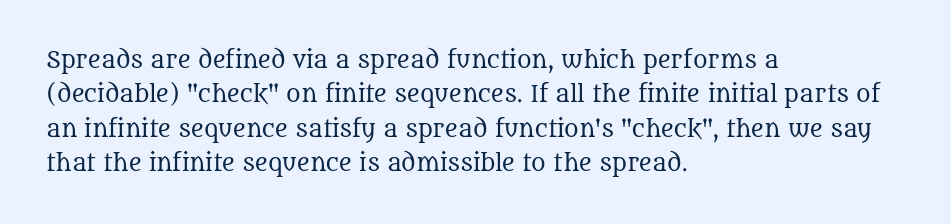
Q: Is the text bold? A: No.
Q: Is the text italic (slanted)? A: No, it is upright.
Q: Is the text underlined? A: No.
Q: How is the paragraph aligned? A: Left-aligned.
Q: Is the spacing between letters normal or unusually wide? A: Normal.
Q: Is the spacing between lines tight, normal or loose? A: Normal.
